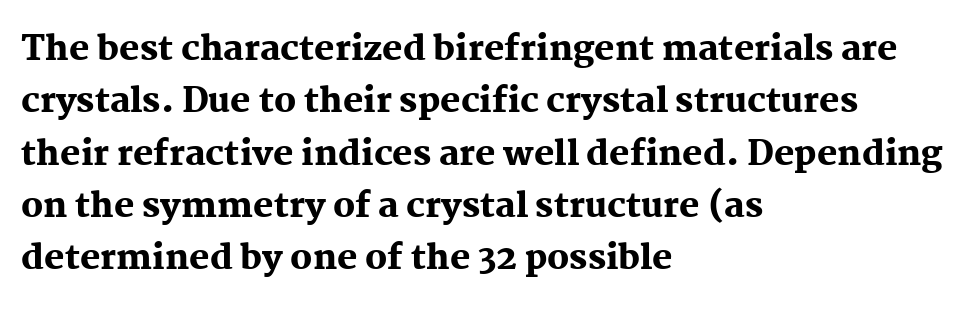
{"serif": "yes", "italic": "no", "bold": "yes", "weight": "heavy", "width": "normal", "stroke_contrast": "medium", "x_height": "medium", "monospaced": "no", "underline": "no", "align": "left", "line_spacing": "normal", "line_spacing_ratio": 1.54, "letter_spacing": "normal", "letter_spacing_em": 0.0, "glyph_px": 34}
